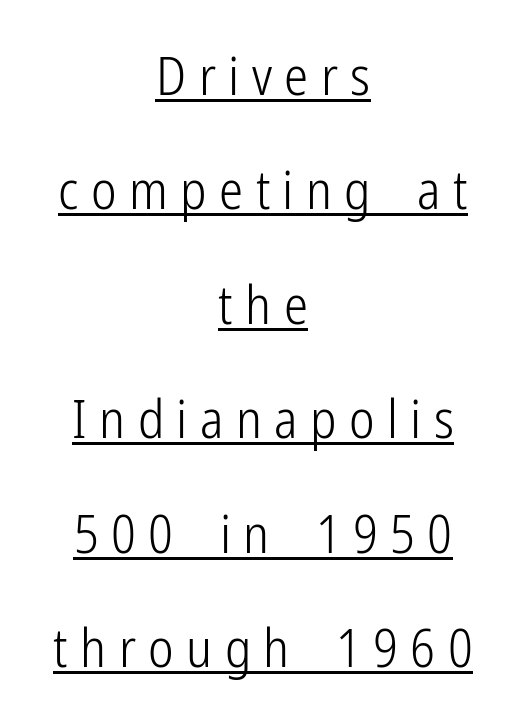
The image shows 54 px light, condensed sans-serif type, upright; set centered, loose line spacing (2.12x), unusually wide letter spacing (+0.23 em), underlined; low stroke contrast and a medium x-height.
